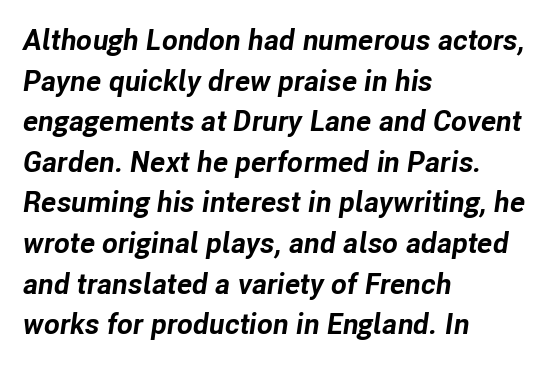
Q: Is the text bold? A: Yes.
Q: Is the text italic (slanted)? A: Yes, it leans right by about 8 degrees.
Q: Is the text underlined? A: No.
Q: How is the paragraph aligned? A: Left-aligned.
Q: Is the spacing between letters normal or unusually wide? A: Normal.
Q: Is the spacing between lines tight, normal or loose? A: Normal.
Q: Width (condensed, normal, or wide)? A: Normal.
Q: Stroke contrast? A: Low.
Q: x-height? A: Medium.
Q: Monospaced? A: No.
